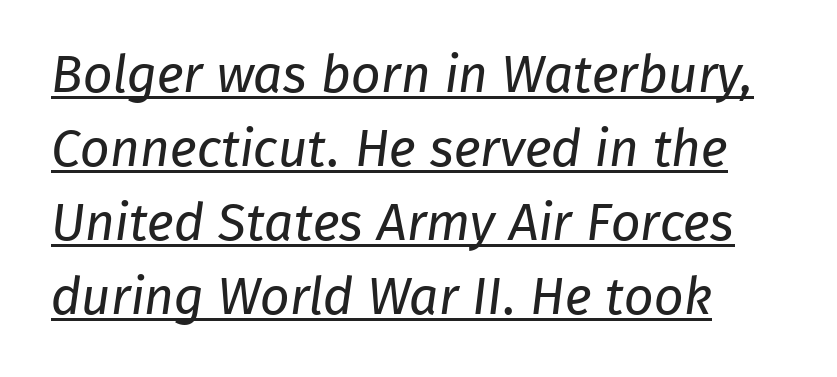
The line texture is even and compact thanks to regular tracking. Students, observe the line beneath the letters — that is underlining. The cut favours lightness, reaching ordinary text weight at its darkest. Successive baselines arrive at the customary interval. To sum up the face: it is a sans, with no serifs.
